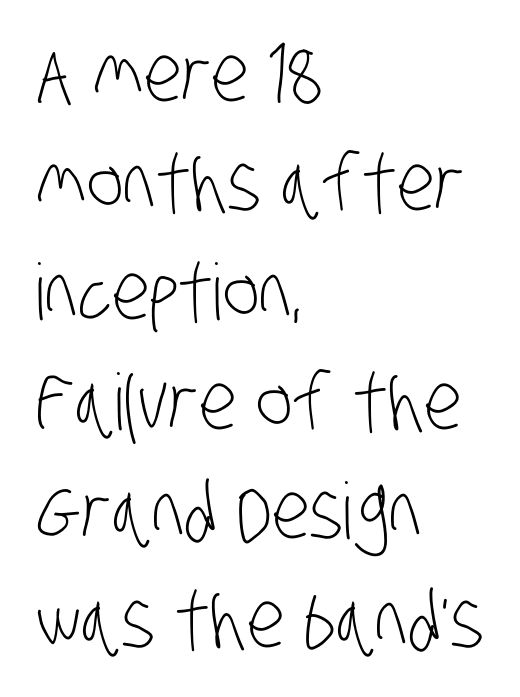
{"serif": "no", "bold": "no", "weight": "light", "width": "condensed", "stroke_contrast": "low", "x_height": "large", "monospaced": "no", "underline": "no", "align": "left", "line_spacing": "normal", "line_spacing_ratio": 1.4, "letter_spacing": "normal", "letter_spacing_em": 0.0, "glyph_px": 78}
